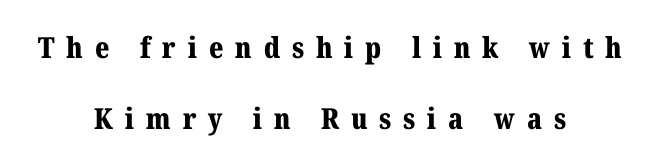
Q: Is the text bold? A: Yes.
Q: Is the text italic (slanted)? A: No, it is upright.
Q: Is the typeface a serif or a sans-serif typeface? A: Serif.
Q: Is the text underlined? A: No.
Q: How is the paragraph aligned? A: Centered.
Q: Is the spacing between letters normal or unusually wide? A: Unusually wide.
Q: Is the spacing between lines tight, normal or loose? A: Loose.
Q: Width (condensed, normal, or wide)? A: Normal.
Q: Stroke contrast? A: Medium.
Q: x-height? A: Medium.
Q: Monospaced? A: No.
